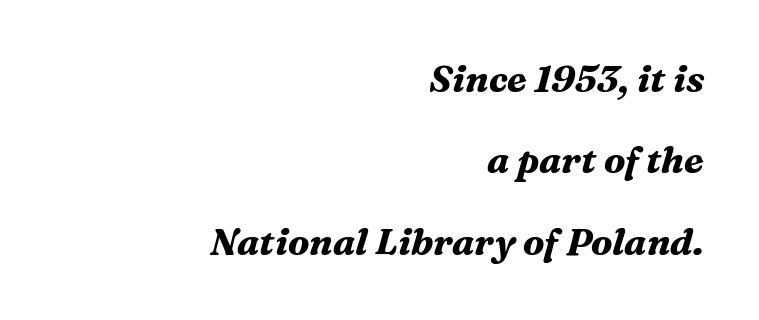
{"serif": "yes", "italic": "yes", "lean": "right", "slant_degrees": 16, "bold": "yes", "weight": "bold", "width": "normal", "stroke_contrast": "medium", "x_height": "medium", "monospaced": "no", "underline": "no", "align": "right", "line_spacing": "loose", "line_spacing_ratio": 2.2, "letter_spacing": "normal", "letter_spacing_em": 0.0, "glyph_px": 37}
